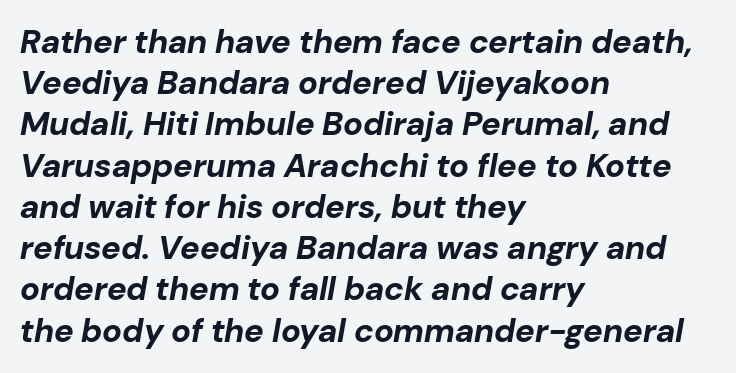
Q: Is the text bold? A: Yes.
Q: Is the text italic (slanted)? A: Yes, it leans right by about 10 degrees.
Q: Is the text underlined? A: No.
Q: How is the paragraph aligned? A: Left-aligned.
Q: Is the spacing between letters normal or unusually wide? A: Normal.
Q: Is the spacing between lines tight, normal or loose? A: Normal.
Q: Width (condensed, normal, or wide)? A: Normal.
Q: Stroke contrast? A: Low.
Q: x-height? A: Medium.
Q: Monospaced? A: No.
